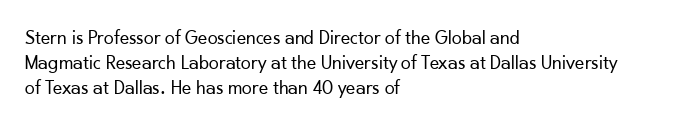
Q: Is the text bold? A: No.
Q: Is the text italic (slanted)? A: No, it is upright.
Q: Is the text underlined? A: No.
Q: How is the paragraph aligned? A: Left-aligned.
Q: Is the spacing between letters normal or unusually wide? A: Normal.
Q: Is the spacing between lines tight, normal or loose? A: Normal.
